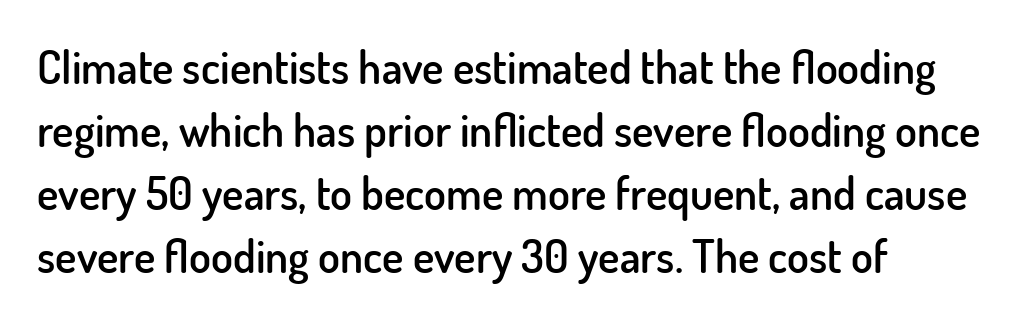
Q: Is the text bold? A: Semi-bold.
Q: Is the text italic (slanted)? A: No, it is upright.
Q: Is the typeface a serif or a sans-serif typeface? A: Sans-serif.
Q: Is the text underlined? A: No.
Q: How is the paragraph aligned? A: Left-aligned.
Q: Is the spacing between letters normal or unusually wide? A: Normal.
Q: Is the spacing between lines tight, normal or loose? A: Normal.
Q: Width (condensed, normal, or wide)? A: Normal.
Q: Stroke contrast? A: Low.
Q: x-height? A: Small.
Q: Monospaced? A: No.
